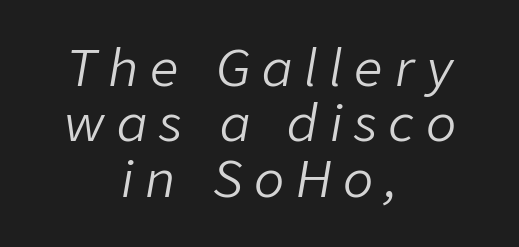
The line-height multiplier appears low, near solid setting. This sample has the flowing, uneven cadence of proportional lettering. Is this a heavy cut? Hardly; it is regular or lighter. The baseline area is clear. Caption: expanded tracking, letters set apart. Typeset on center — no edge is straight.
